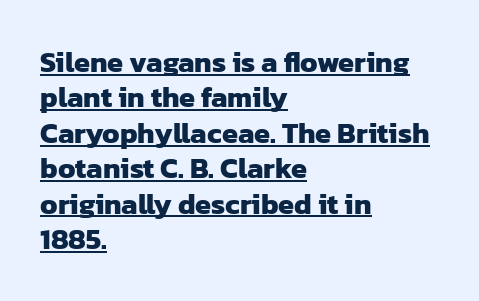
Q: Is the text bold? A: Yes.
Q: Is the typeface a serif or a sans-serif typeface? A: Sans-serif.
Q: Is the text underlined? A: Yes.
Q: How is the paragraph aligned? A: Left-aligned.
Q: Is the spacing between letters normal or unusually wide? A: Normal.
Q: Width (condensed, normal, or wide)? A: Normal.
Q: Stroke contrast? A: Low.
Q: x-height? A: Medium.
Q: Monospaced? A: No.
